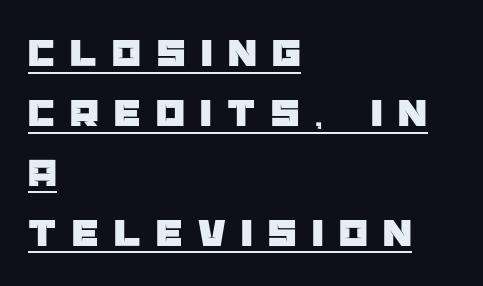
Nothing sits at the stroke ends, so this counts as sans-serif. Tall strokes in this sample are plumb rather than angled. Here the designer chose a conventional face with non-uniform glyph widths. Honestly, the letter spacing is so wide it's the main thing you notice. Each new line begins a customary step beneath the previous one.
